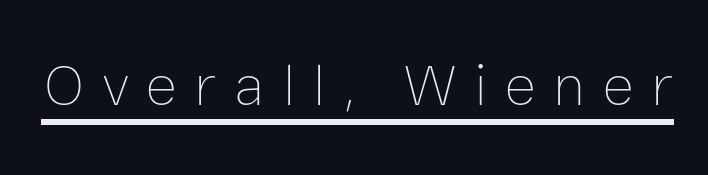
Q: Is the text bold? A: No.
Q: Is the text italic (slanted)? A: No, it is upright.
Q: Is the text underlined? A: Yes.
Q: Is the spacing between letters normal or unusually wide? A: Unusually wide.
Q: Width (condensed, normal, or wide)? A: Normal.
Q: Stroke contrast? A: Low.
Q: x-height? A: Medium.
Q: Monospaced? A: No.
